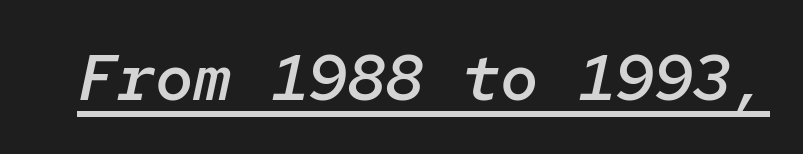
{"italic": "yes", "lean": "right", "slant_degrees": 12, "bold": "semi", "weight": "semibold", "width": "normal", "stroke_contrast": "low", "x_height": "medium", "monospaced": "yes", "underline": "yes", "letter_spacing": "normal", "letter_spacing_em": 0.0, "glyph_px": 64}
